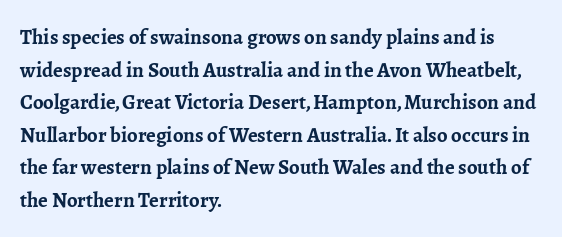
Q: Is the text bold? A: Yes.
Q: Is the text italic (slanted)? A: No, it is upright.
Q: Is the text underlined? A: No.
Q: How is the paragraph aligned? A: Left-aligned.
Q: Is the spacing between letters normal or unusually wide? A: Normal.
Q: Is the spacing between lines tight, normal or loose? A: Normal.
